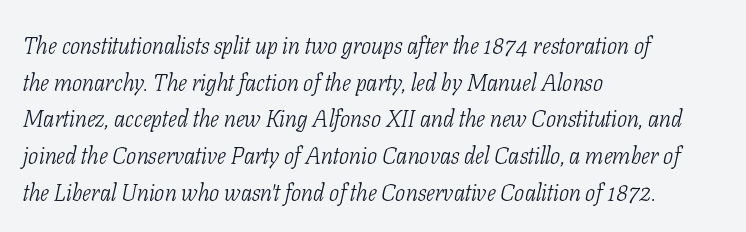
The image shows 24 px text type, italic (leaning right); set left-aligned, normal line spacing (1.53x), normal letter spacing, not underlined.
